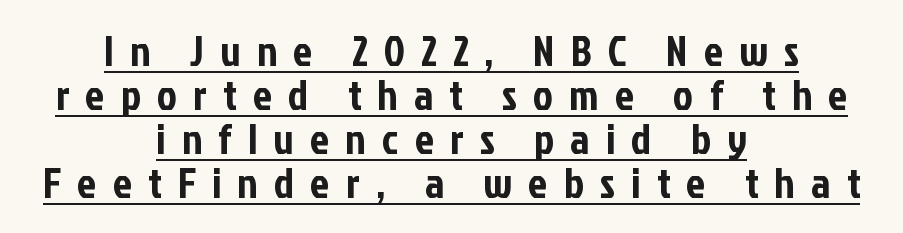
Think of a printed novel: that variable character pitch is what you see here. Designer's note — italics off, roman on. Beneath each row of characters lies a ruled line. Reading down the block, each line starts at a different indent, mirrored at its end. Look at the tracking — it's clearly loosened, letters drifting apart.
